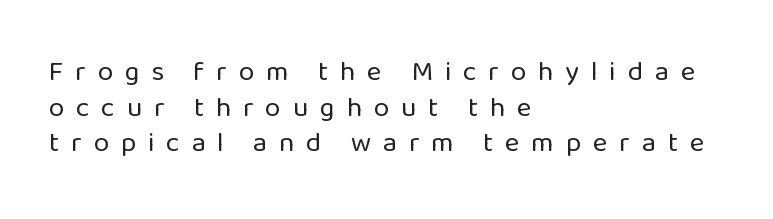
{"serif": "no", "italic": "no", "bold": "no", "weight": "regular", "width": "normal", "stroke_contrast": "low", "x_height": "medium", "monospaced": "no", "underline": "no", "align": "left", "line_spacing": "normal", "line_spacing_ratio": 1.27, "letter_spacing": "wide", "letter_spacing_em": 0.42, "glyph_px": 28}
